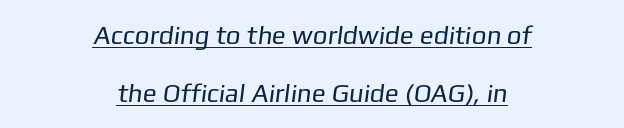
Q: Is the text bold? A: No.
Q: Is the text underlined? A: Yes.
Q: How is the paragraph aligned? A: Centered.
Q: Is the spacing between letters normal or unusually wide? A: Normal.
Q: Is the spacing between lines tight, normal or loose? A: Loose.
